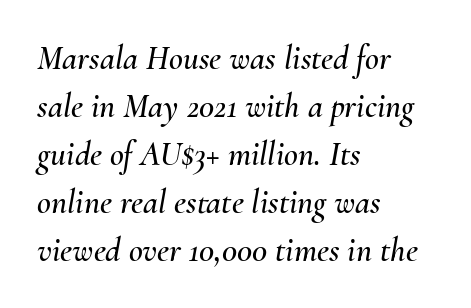
Q: Is the text italic (slanted)? A: Yes, it leans right by about 10 degrees.
Q: Is the text underlined? A: No.
Q: How is the paragraph aligned? A: Left-aligned.
Q: Is the spacing between letters normal or unusually wide? A: Normal.
Q: Is the spacing between lines tight, normal or loose? A: Normal.
Q: Width (condensed, normal, or wide)? A: Normal.
Q: Stroke contrast? A: Medium.
Q: x-height? A: Small.
Q: Monospaced? A: No.
